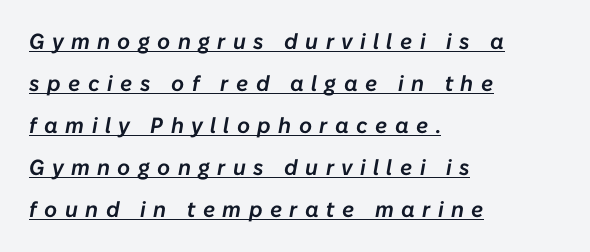
Q: Is the text italic (slanted)? A: Yes, it leans right by about 10 degrees.
Q: Is the text underlined? A: Yes.
Q: How is the paragraph aligned? A: Left-aligned.
Q: Is the spacing between letters normal or unusually wide? A: Unusually wide.
Q: Is the spacing between lines tight, normal or loose? A: Loose.
